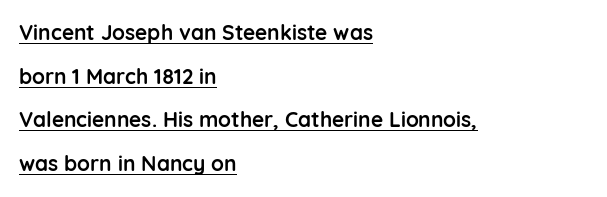
The image shows 21 px bold type, upright; set left-aligned, loose line spacing (2.08x), normal letter spacing, underlined.
